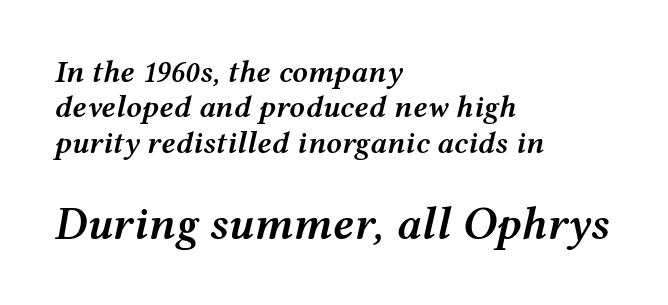
Q: Is the text bold? A: Semi-bold.
Q: Is the text italic (slanted)? A: Yes, it leans right by about 12 degrees.
Q: Is the text underlined? A: No.
Q: How is the paragraph aligned? A: Left-aligned.
Q: Is the spacing between letters normal or unusually wide? A: Normal.
Q: Is the spacing between lines tight, normal or loose? A: Tight.
Q: Which block of text is set in a larger size, the first (top) or the second (bottom)? A: The second (bottom) one.
Q: Width (condensed, normal, or wide)? A: Wide.
Q: Stroke contrast? A: Medium.
Q: x-height? A: Medium.
Q: Monospaced? A: No.
